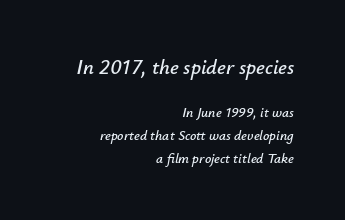
The image shows 21 px text type, italic (leaning right); set right-aligned, normal line spacing (1.64x), normal letter spacing, not underlined; the first (top) block is 1.5x larger.
